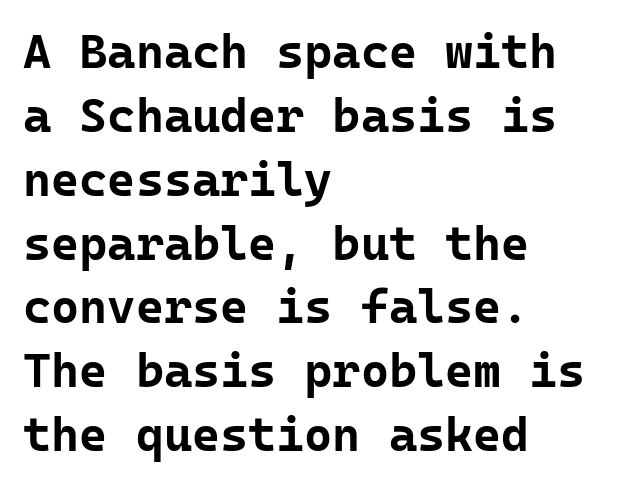
These lines stack with their left ends in a neat column. Quick note: interline space is typical. Fixed-width glyphs throughout — classic coding-font behaviour. Serif or sans? Sans — the stroke terminals are bare. The letters sit at their default tracking, neither squeezed nor spread.
